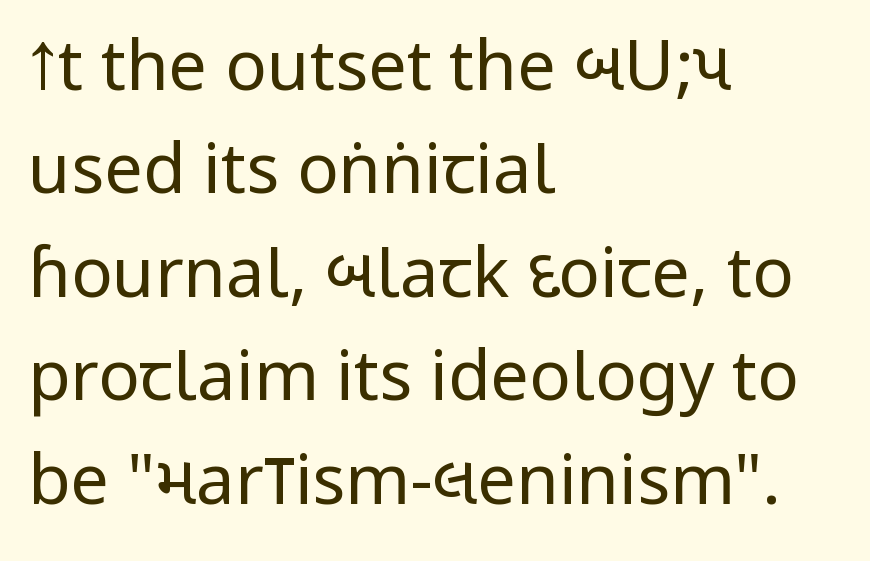
The image shows 69 px regular-weight, condensed sans-serif type, upright; set left-aligned, normal line spacing (1.5x), normal letter spacing, not underlined; low stroke contrast.
